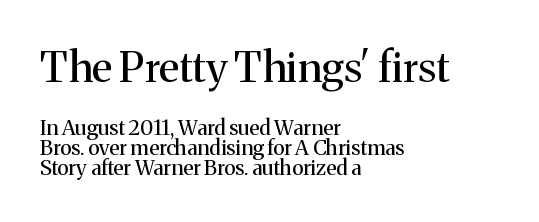
This sample has the flowing, uneven cadence of proportional lettering. The typeface chosen for these lines features serifs. You could barely slide anything between these rows. Line starts are locked; line ends wander. Is this a heavy cut? Hardly; it is regular or lighter. The space beneath each line is pristine and unruled.
